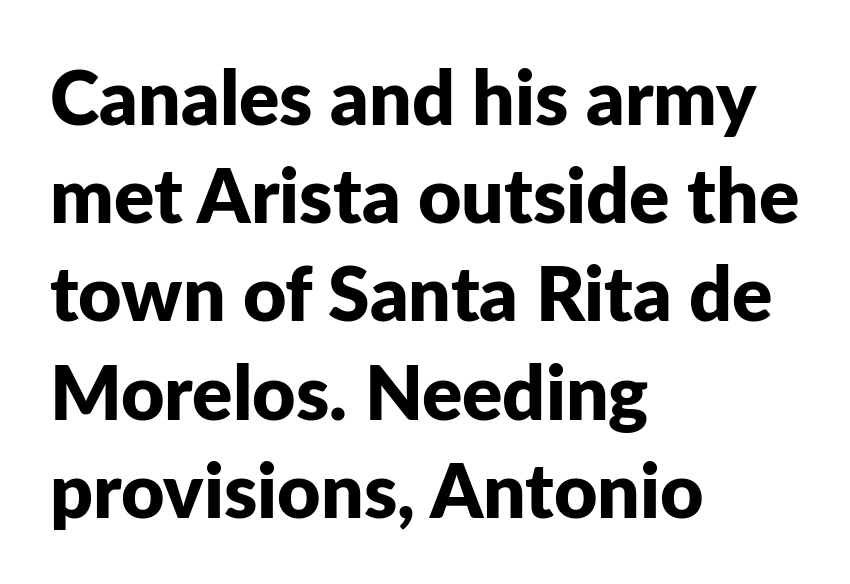
Q: Is the text bold? A: Yes.
Q: Is the text italic (slanted)? A: No, it is upright.
Q: Is the typeface a serif or a sans-serif typeface? A: Sans-serif.
Q: Is the text underlined? A: No.
Q: How is the paragraph aligned? A: Left-aligned.
Q: Is the spacing between letters normal or unusually wide? A: Normal.
Q: Is the spacing between lines tight, normal or loose? A: Normal.
Q: Width (condensed, normal, or wide)? A: Normal.
Q: Stroke contrast? A: Low.
Q: x-height? A: Medium.
Q: Monospaced? A: No.
